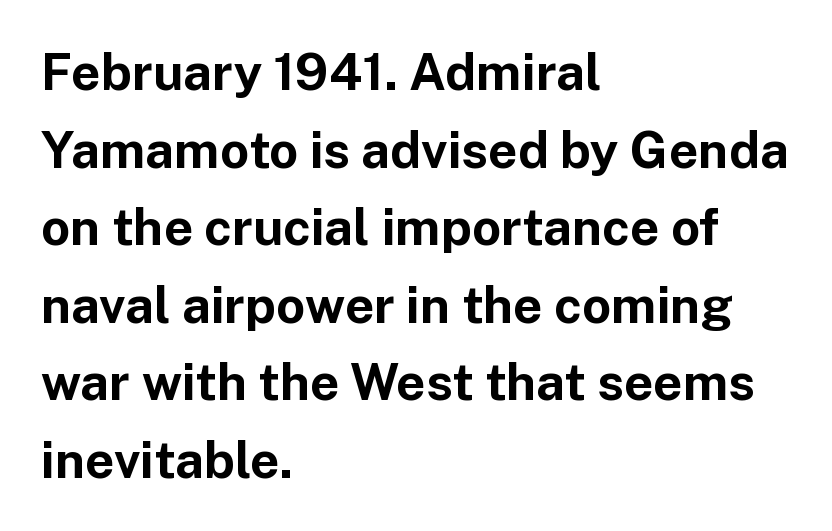
{"serif": "no", "italic": "no", "bold": "yes", "weight": "bold", "width": "normal", "stroke_contrast": "low", "x_height": "medium", "monospaced": "no", "underline": "no", "align": "left", "line_spacing": "normal", "line_spacing_ratio": 1.52, "letter_spacing": "normal", "letter_spacing_em": 0.0, "glyph_px": 51}
